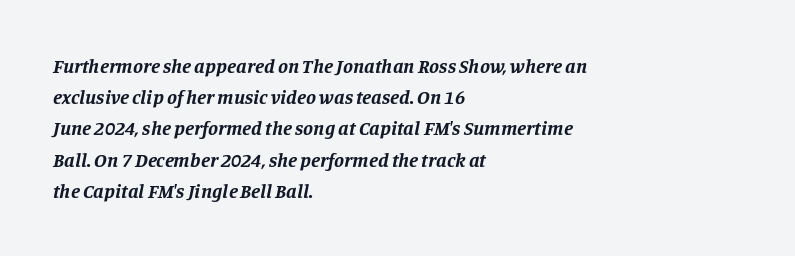
The image shows 20 px bold type, italic (leaning right); set left-aligned, normal line spacing (1.56x), normal letter spacing, not underlined.
